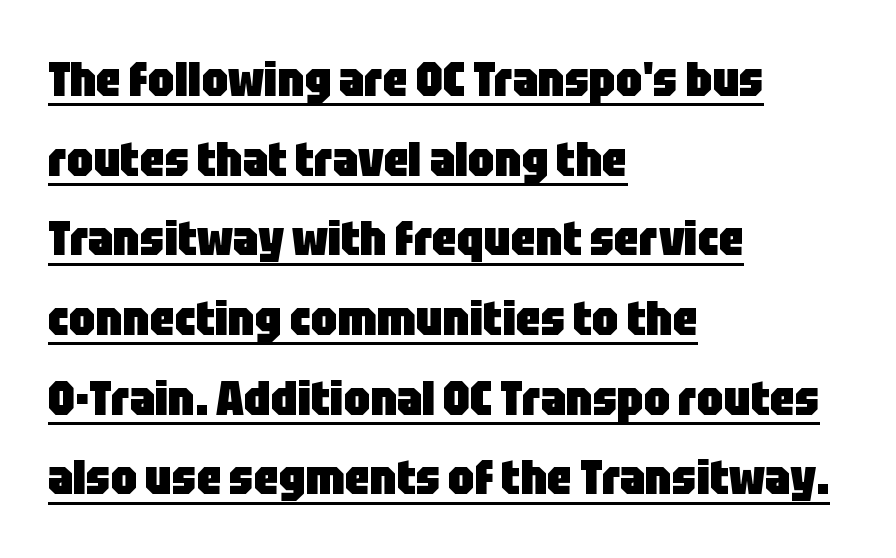
{"serif": "no", "italic": "no", "bold": "yes", "weight": "heavy", "width": "condensed", "stroke_contrast": "low", "x_height": "large", "monospaced": "no", "underline": "yes", "align": "left", "line_spacing": "normal", "line_spacing_ratio": 1.66, "letter_spacing": "normal", "letter_spacing_em": 0.0, "glyph_px": 48}
